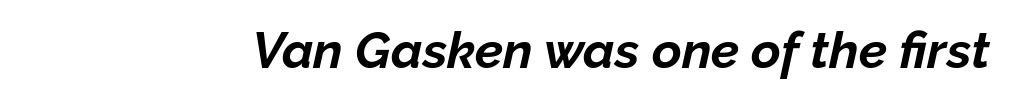
{"italic": "yes", "lean": "right", "slant_degrees": 12, "bold": "yes", "weight": "bold", "width": "normal", "stroke_contrast": "low", "x_height": "medium", "monospaced": "no", "underline": "no", "letter_spacing": "normal", "letter_spacing_em": 0.0, "glyph_px": 51}
